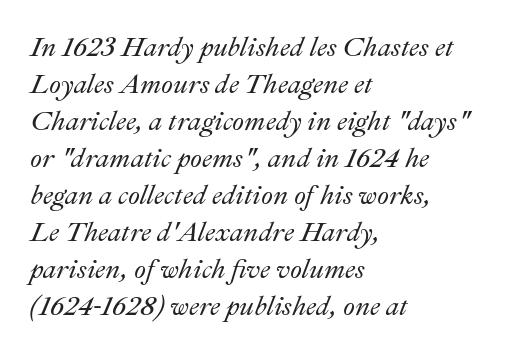
{"italic": "yes", "lean": "right", "slant_degrees": 22, "underline": "no", "align": "left", "line_spacing": "normal", "line_spacing_ratio": 1.37, "letter_spacing": "normal", "letter_spacing_em": 0.0, "glyph_px": 27}
